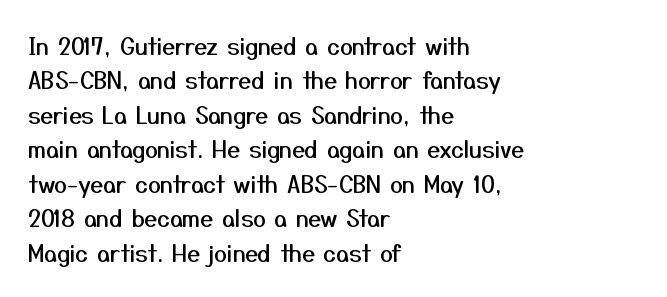
The image shows 23 px text type, upright; set left-aligned, normal line spacing (1.5x), normal letter spacing, not underlined.
